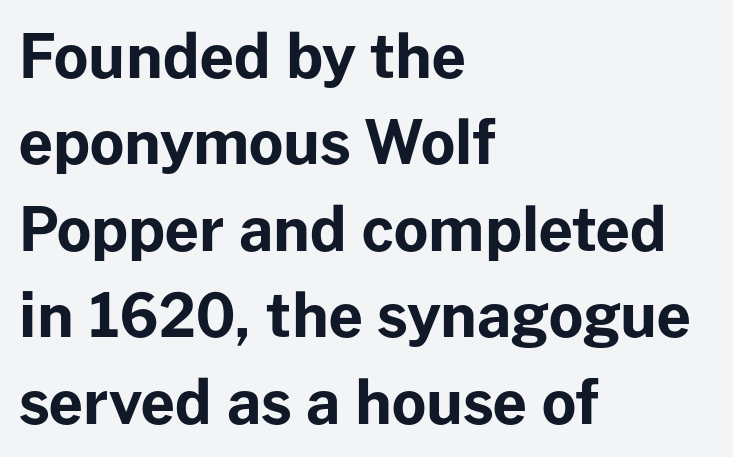
{"serif": "no", "italic": "no", "bold": "yes", "weight": "bold", "width": "normal", "stroke_contrast": "low", "x_height": "medium", "monospaced": "no", "underline": "no", "align": "left", "line_spacing": "normal", "line_spacing_ratio": 1.44, "letter_spacing": "normal", "letter_spacing_em": 0.0, "glyph_px": 60}
